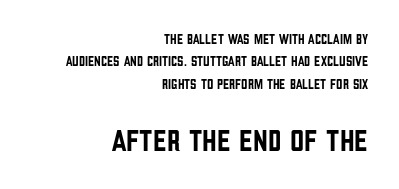
The image shows 31 px condensed sans-serif type, upright; set right-aligned, normal line spacing (1.59x), normal letter spacing, not underlined; the second (bottom) block is 2.21x larger; low stroke contrast and a large x-height.
